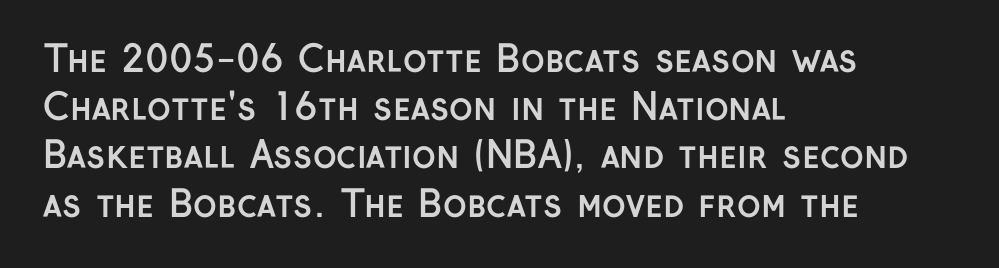
{"serif": "no", "italic": "no", "bold": "yes", "weight": "semibold", "width": "normal", "stroke_contrast": "low", "x_height": "medium", "monospaced": "no", "underline": "no", "align": "left", "line_spacing": "normal", "line_spacing_ratio": 1.34, "letter_spacing": "normal", "letter_spacing_em": 0.0, "glyph_px": 36}
